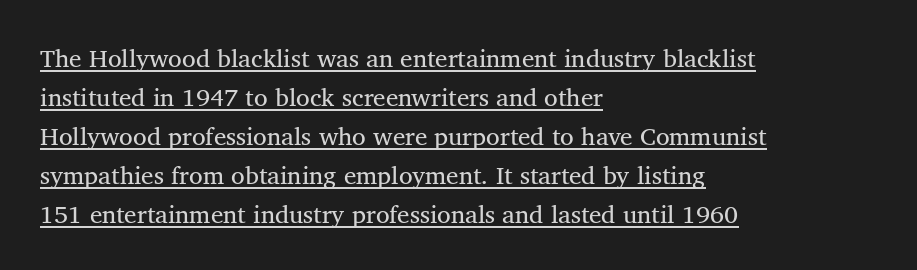
Q: Is the text bold? A: No.
Q: Is the text italic (slanted)? A: No, it is upright.
Q: Is the text underlined? A: Yes.
Q: How is the paragraph aligned? A: Left-aligned.
Q: Is the spacing between letters normal or unusually wide? A: Normal.
Q: Is the spacing between lines tight, normal or loose? A: Normal.
